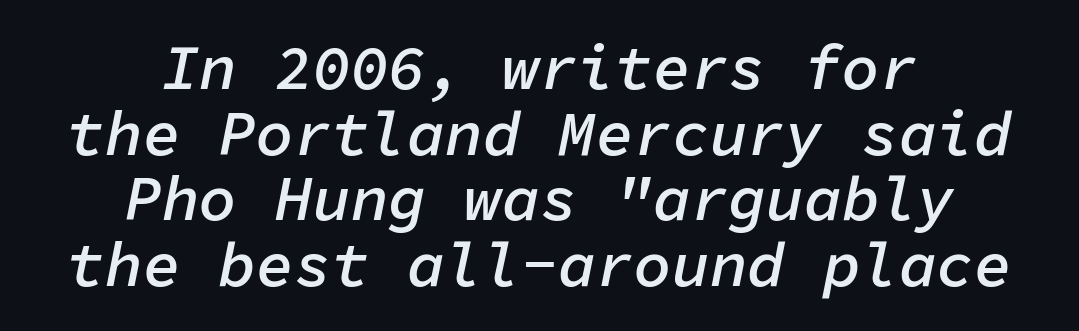
{"italic": "yes", "lean": "right", "slant_degrees": 11, "bold": "semi", "weight": "semibold", "width": "normal", "stroke_contrast": "low", "x_height": "medium", "monospaced": "yes", "underline": "no", "align": "center", "line_spacing": "tight", "line_spacing_ratio": 1.04, "letter_spacing": "normal", "letter_spacing_em": 0.0, "glyph_px": 63}
